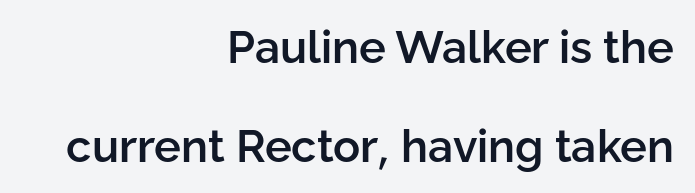
Q: Is the text bold? A: Semi-bold.
Q: Is the text italic (slanted)? A: No, it is upright.
Q: Is the typeface a serif or a sans-serif typeface? A: Sans-serif.
Q: Is the text underlined? A: No.
Q: How is the paragraph aligned? A: Right-aligned.
Q: Is the spacing between letters normal or unusually wide? A: Normal.
Q: Is the spacing between lines tight, normal or loose? A: Loose.
Q: Width (condensed, normal, or wide)? A: Normal.
Q: Stroke contrast? A: Low.
Q: x-height? A: Medium.
Q: Monospaced? A: No.
